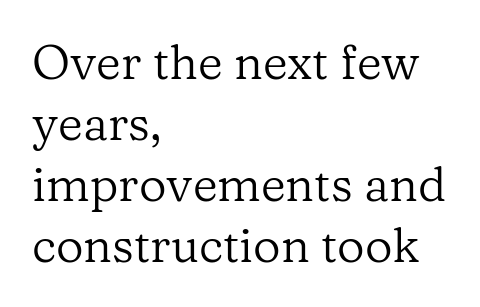
The image shows 48 px regular-weight serif type, upright; set left-aligned, normal line spacing (1.27x), normal letter spacing, not underlined; low stroke contrast and a medium x-height.
